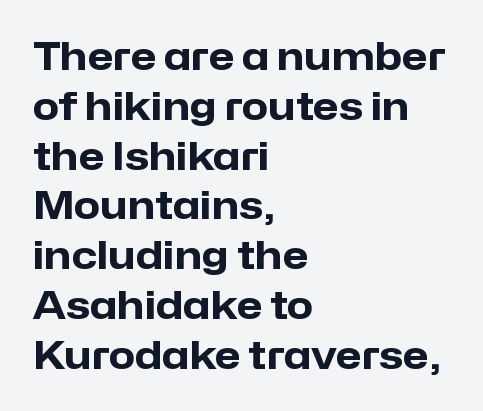
The image shows 38 px heavy sans-serif type, upright; set left-aligned, normal line spacing (1.31x), normal letter spacing, not underlined; low stroke contrast and a medium x-height.
